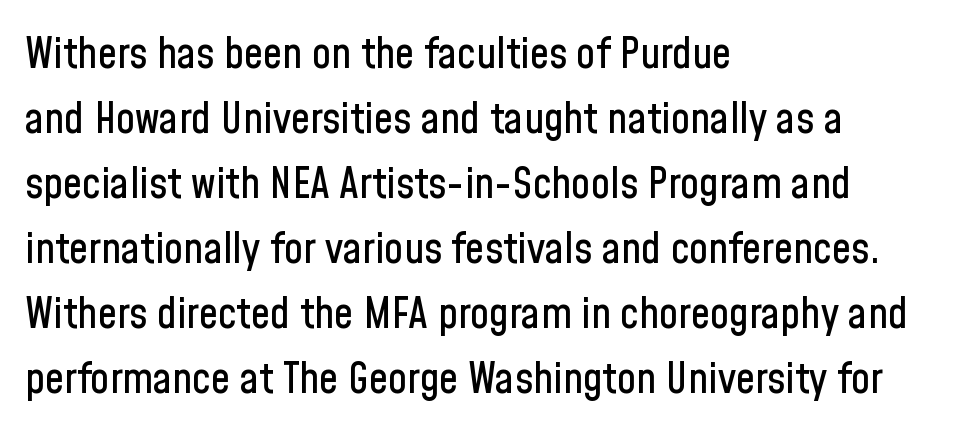
{"serif": "no", "italic": "no", "width": "condensed", "stroke_contrast": "low", "x_height": "medium", "monospaced": "no", "underline": "no", "align": "left", "line_spacing": "normal", "line_spacing_ratio": 1.51, "letter_spacing": "normal", "letter_spacing_em": 0.0, "glyph_px": 43}
